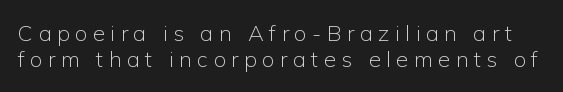
Any mark beneath the type? The region is blank. Someone cranked the tracking dial way up on this one. A typesetter would mark this as roman, not italic. The typesetting does not lean heavy: it is not bold.
